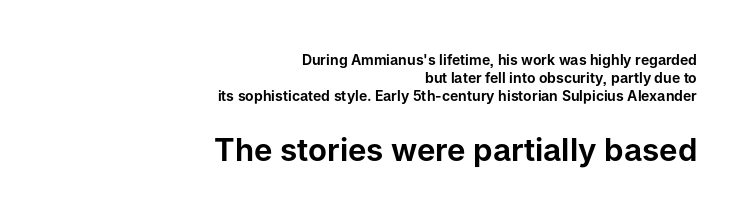
Q: Is the text italic (slanted)? A: No, it is upright.
Q: Is the typeface a serif or a sans-serif typeface? A: Sans-serif.
Q: Is the text underlined? A: No.
Q: How is the paragraph aligned? A: Right-aligned.
Q: Is the spacing between letters normal or unusually wide? A: Normal.
Q: Is the spacing between lines tight, normal or loose? A: Normal.
Q: Which block of text is set in a larger size, the first (top) or the second (bottom)? A: The second (bottom) one.
Q: Width (condensed, normal, or wide)? A: Normal.
Q: Stroke contrast? A: Low.
Q: x-height? A: Medium.
Q: Monospaced? A: No.
